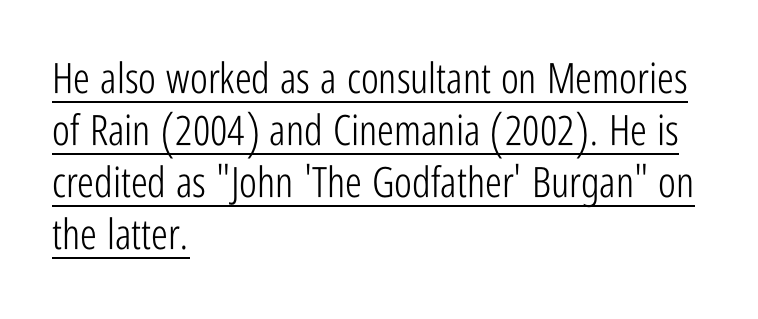
No letter is thick-stroked: the sample isn't bold. The face used here appears with an underline applied. The paragraph shown leans on its left margin. Here the designer chose a conventional face with non-uniform glyph widths. This rendering leaves character spacing at its baseline value. Characters remain perfectly vertical along every line.
